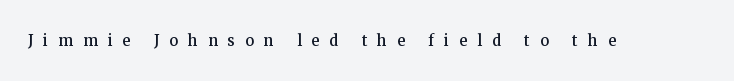
The lettering holds an erect, upright posture throughout. The face used here is rendered with a markedly widened letterfit. This rendering features lettering with no underline.
